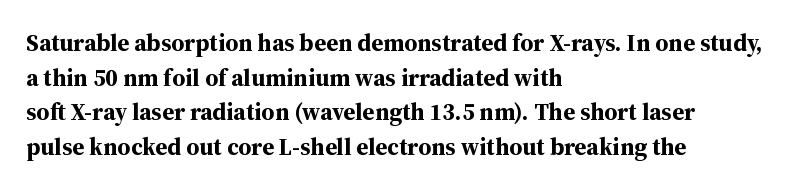
The image shows 24 px bold type, upright; set left-aligned, normal line spacing (1.44x), normal letter spacing, not underlined.
